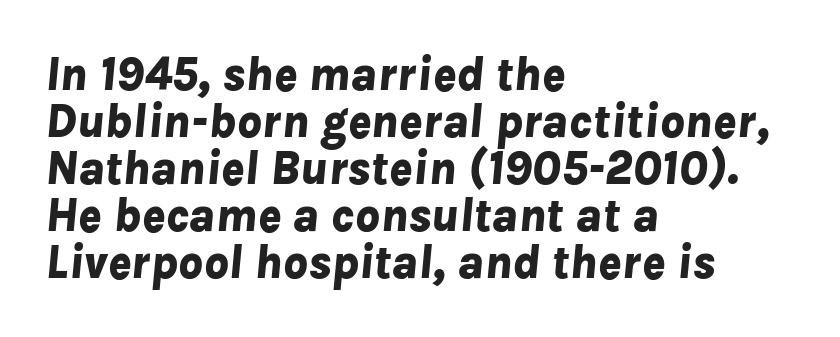
{"italic": "yes", "lean": "right", "slant_degrees": 8, "bold": "yes", "weight": "bold", "width": "normal", "stroke_contrast": "low", "x_height": "medium", "monospaced": "no", "underline": "no", "align": "left", "line_spacing": "tight", "line_spacing_ratio": 0.98, "letter_spacing": "normal", "letter_spacing_em": 0.0, "glyph_px": 48}
